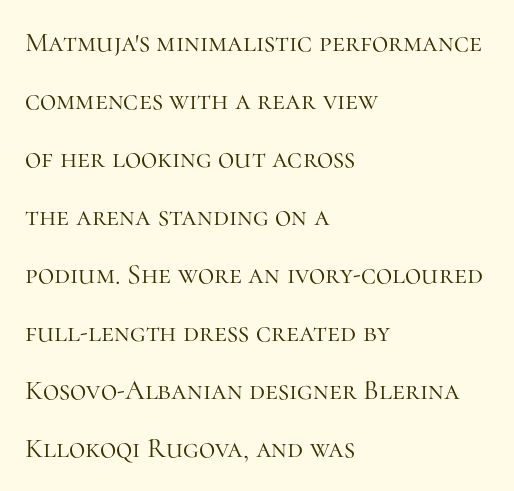
{"serif": "yes", "italic": "no", "bold": "no", "weight": "light", "width": "normal", "stroke_contrast": "high", "x_height": "medium", "monospaced": "no", "underline": "no", "align": "left", "line_spacing": "loose", "line_spacing_ratio": 2.07, "letter_spacing": "normal", "letter_spacing_em": 0.0, "glyph_px": 28}
